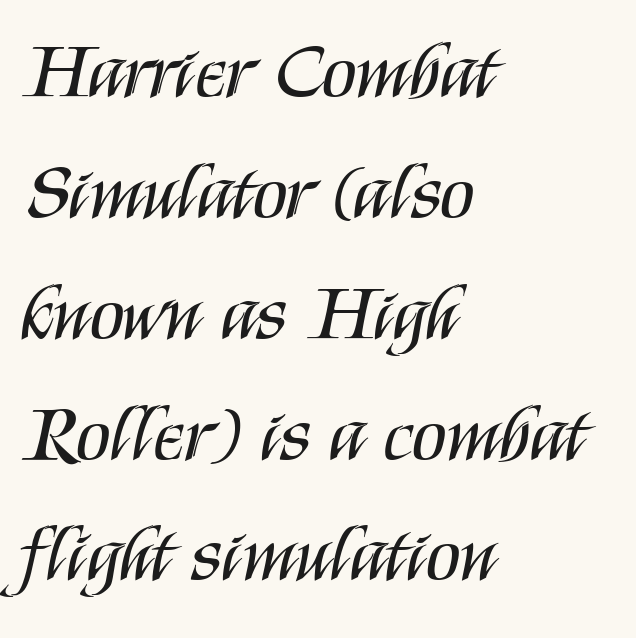
The image shows 79 px regular-weight, condensed sans-serif type; set left-aligned, normal line spacing (1.53x), normal letter spacing, not underlined; medium stroke contrast and a large x-height.
